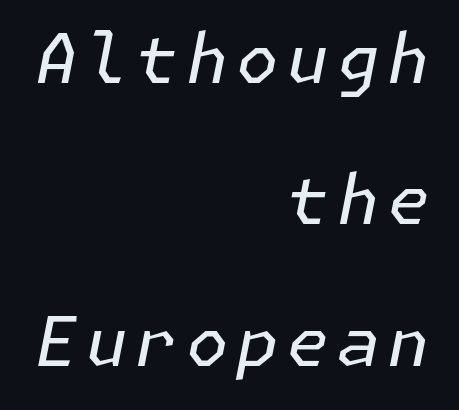
The image shows 69 px regular-weight type, italic (leaning right); set right-aligned, loose line spacing (2.05x), not underlined; low stroke contrast and a medium x-height.
